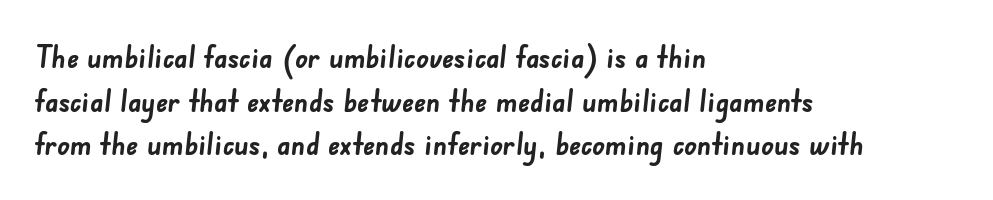
{"serif": "no", "bold": "yes", "weight": "semibold", "width": "normal", "stroke_contrast": "low", "x_height": "small", "monospaced": "no", "underline": "no", "align": "left", "line_spacing": "normal", "line_spacing_ratio": 1.41, "letter_spacing": "normal", "letter_spacing_em": 0.0, "glyph_px": 31}
